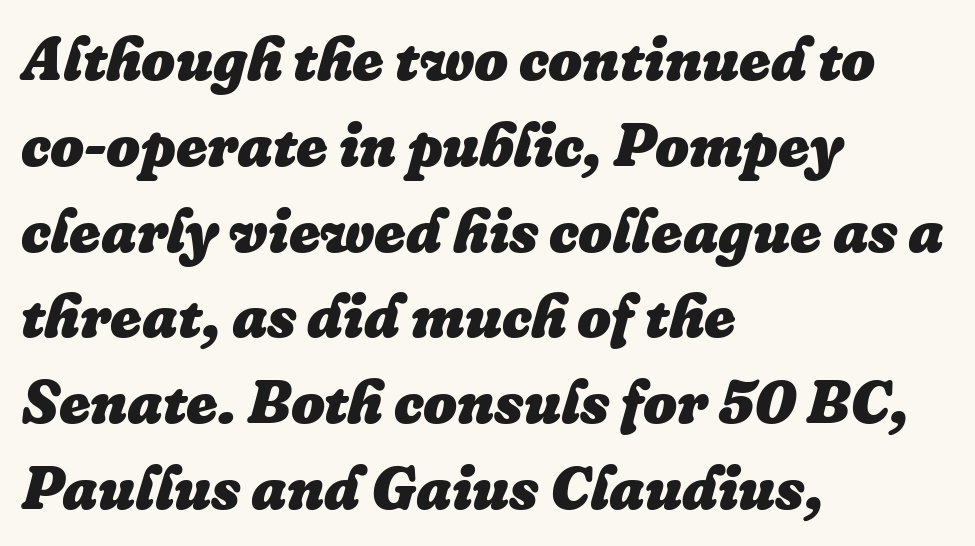
Q: Is the text bold? A: Yes.
Q: Is the text italic (slanted)? A: Yes, it leans right by about 16 degrees.
Q: Is the text underlined? A: No.
Q: How is the paragraph aligned? A: Left-aligned.
Q: Is the spacing between letters normal or unusually wide? A: Normal.
Q: Is the spacing between lines tight, normal or loose? A: Normal.
Q: Width (condensed, normal, or wide)? A: Normal.
Q: Stroke contrast? A: Low.
Q: x-height? A: Medium.
Q: Monospaced? A: No.
